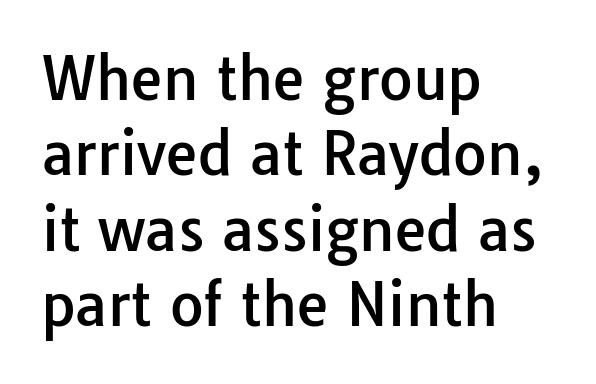
The image shows 58 px sans-serif type, upright; set left-aligned, normal line spacing (1.3x), normal letter spacing, not underlined; low stroke contrast and a medium x-height.
